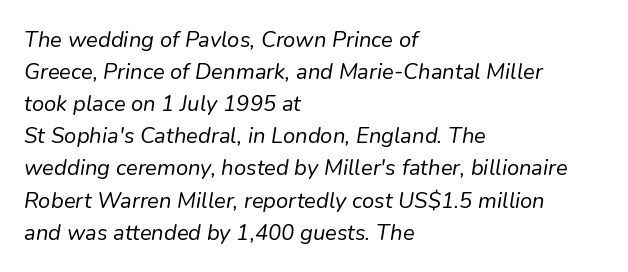
{"italic": "yes", "lean": "right", "slant_degrees": 9, "bold": "no", "underline": "no", "align": "left", "line_spacing": "normal", "line_spacing_ratio": 1.46, "letter_spacing": "normal", "letter_spacing_em": 0.0, "glyph_px": 22}
